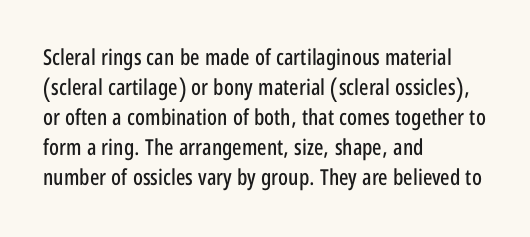
Decoration check: the copy has no underline. A roman cut, with each character standing at attention. The line-height multiplier appears to be the usual default. In CSS terms this would be text-align: left. Words appear dense and cohesive because spacing is normal.
